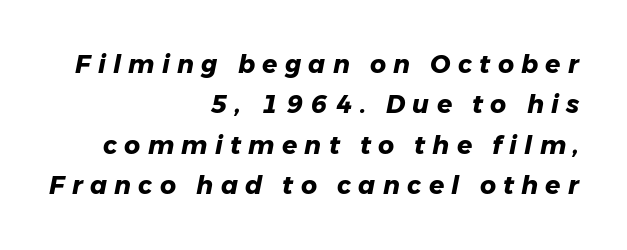
The rows are spaced the way most documents space them. Compared with typical body copy, the letter spacing here is much looser. Decoration check: the copy has no underline. How heavy is the stroke? Heavy — this is a bold.
